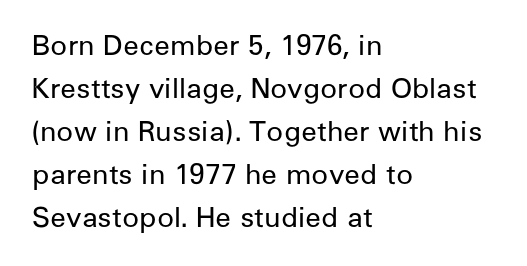
Q: Is the text bold? A: No.
Q: Is the text italic (slanted)? A: No, it is upright.
Q: Is the typeface a serif or a sans-serif typeface? A: Sans-serif.
Q: Is the text underlined? A: No.
Q: How is the paragraph aligned? A: Left-aligned.
Q: Is the spacing between letters normal or unusually wide? A: Normal.
Q: Is the spacing between lines tight, normal or loose? A: Normal.
Q: Width (condensed, normal, or wide)? A: Normal.
Q: Stroke contrast? A: Low.
Q: x-height? A: Medium.
Q: Monospaced? A: No.
